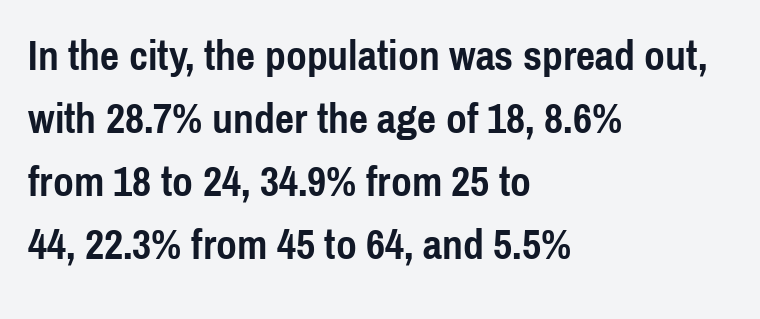
{"serif": "no", "italic": "no", "bold": "yes", "weight": "semibold", "width": "condensed", "x_height": "medium", "monospaced": "no", "underline": "no", "align": "left", "line_spacing": "normal", "line_spacing_ratio": 1.5, "letter_spacing": "normal", "letter_spacing_em": 0.0, "glyph_px": 42}
